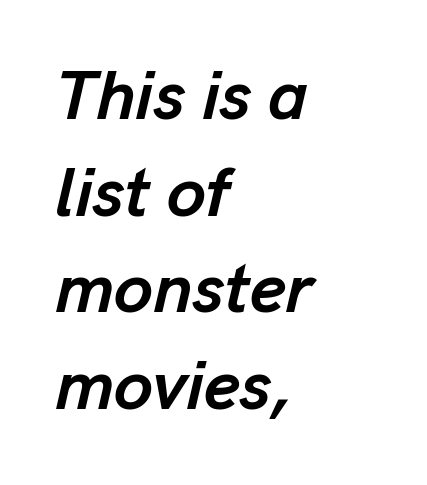
Is this a fixed-width face? No — the glyphs have proportional, varying widths. If you drew a line through each stem, it would be angled. The string is rendered with underlining switched off. Is the block centered? No — it sits flush against the left margin. Strokes here are thick enough to call this a true bold.
